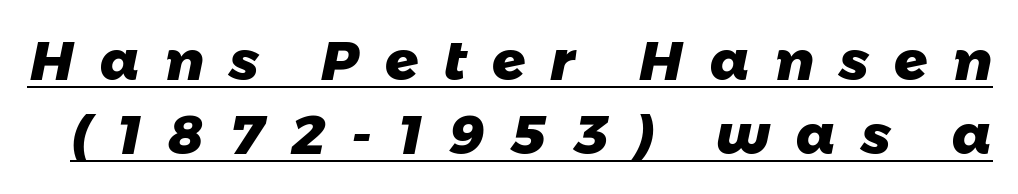
{"serif": "no", "bold": "yes", "weight": "heavy", "width": "normal", "stroke_contrast": "low", "x_height": "medium", "monospaced": "no", "underline": "yes", "line_spacing": "normal", "line_spacing_ratio": 1.34, "letter_spacing": "wide", "letter_spacing_em": 0.46, "glyph_px": 55}
